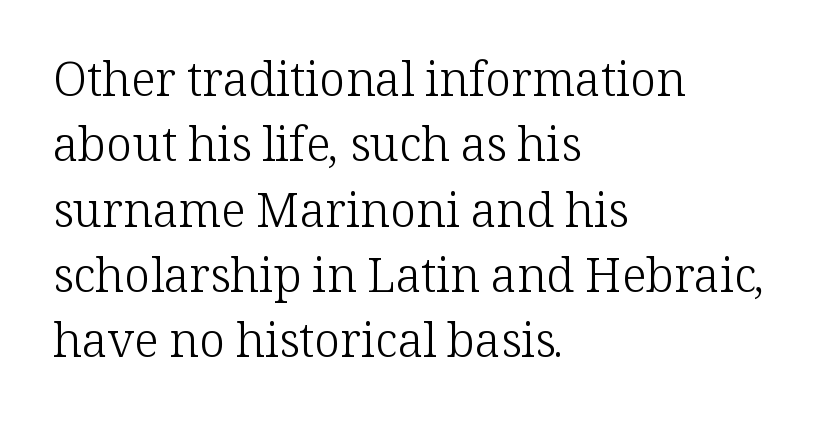
The image shows 47 px light serif type, upright; set left-aligned, normal line spacing (1.39x), normal letter spacing, not underlined; low stroke contrast and a medium x-height.
